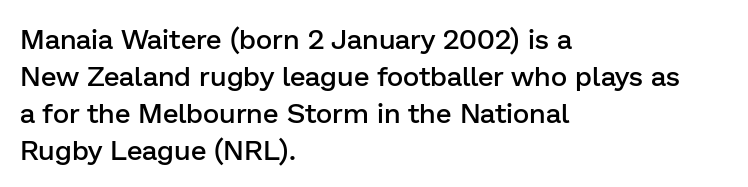
The image shows 28 px semibold sans-serif type, upright; set left-aligned, normal line spacing (1.32x), normal letter spacing, not underlined; low stroke contrast and a medium x-height.
